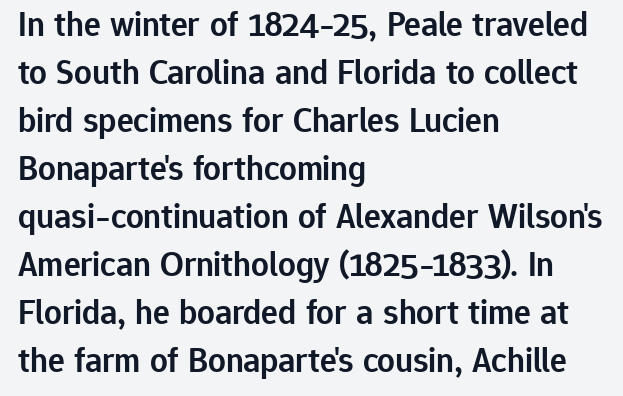
The image shows 35 px semibold sans-serif type, upright; set left-aligned, normal line spacing (1.37x), normal letter spacing, not underlined; low stroke contrast and a medium x-height.
